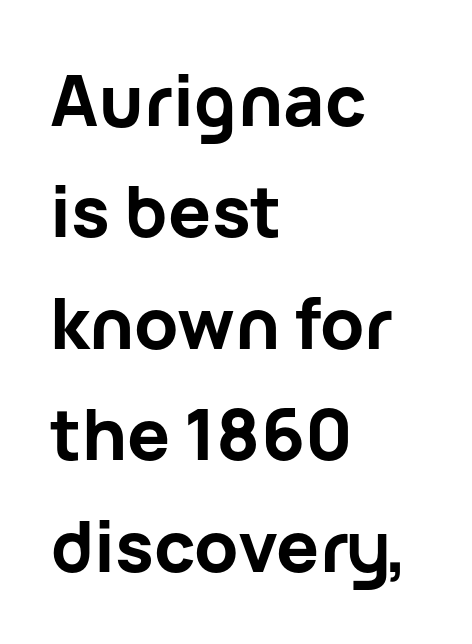
Q: Is the text bold? A: Yes.
Q: Is the text italic (slanted)? A: No, it is upright.
Q: Is the typeface a serif or a sans-serif typeface? A: Sans-serif.
Q: Is the text underlined? A: No.
Q: How is the paragraph aligned? A: Left-aligned.
Q: Is the spacing between letters normal or unusually wide? A: Normal.
Q: Is the spacing between lines tight, normal or loose? A: Normal.
Q: Width (condensed, normal, or wide)? A: Normal.
Q: Stroke contrast? A: Low.
Q: x-height? A: Medium.
Q: Monospaced? A: No.
